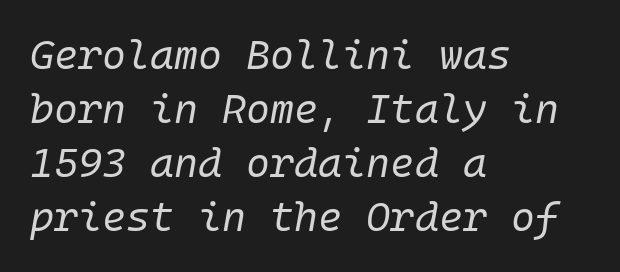
The image shows 41 px regular-weight type, italic (leaning right); set left-aligned, normal line spacing (1.32x), normal letter spacing, not underlined; low stroke contrast and a medium x-height.
